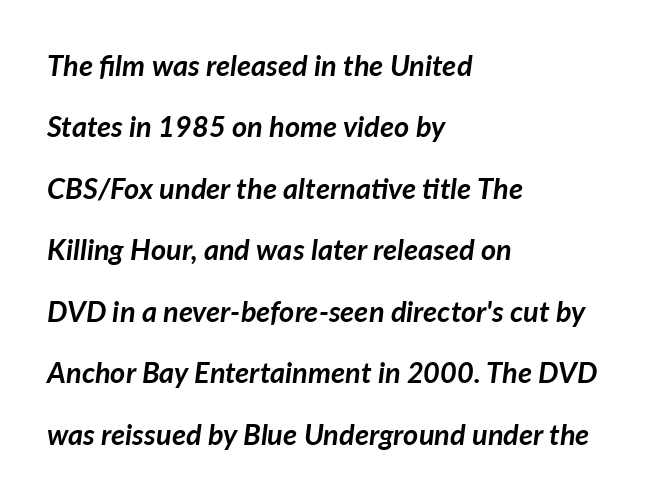
{"italic": "yes", "lean": "right", "slant_degrees": 7, "bold": "yes", "weight": "semibold", "width": "normal", "stroke_contrast": "low", "x_height": "medium", "monospaced": "no", "underline": "no", "align": "left", "line_spacing": "loose", "line_spacing_ratio": 2.12, "letter_spacing": "normal", "letter_spacing_em": 0.0, "glyph_px": 29}
